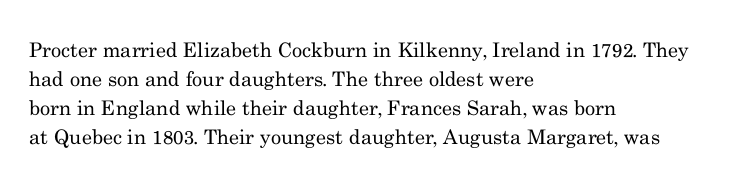
Beneath every word, the page is bare. Stems here are at most as thick as an everyday book face. When letters stand straight like this, we call the style roman or upright. This rendering leaves character spacing at its baseline value. The rendering uses a moderate line-height, typical for paragraphs.
